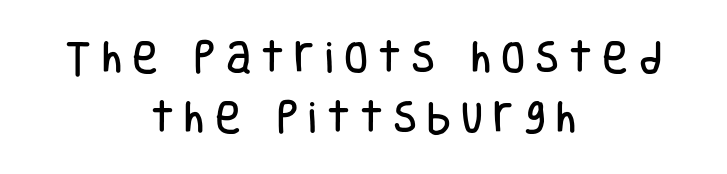
{"serif": "no", "italic": "no", "width": "condensed", "stroke_contrast": "low", "x_height": "large", "monospaced": "no", "underline": "no", "align": "center", "line_spacing_ratio": 1.72, "letter_spacing": "wide", "letter_spacing_em": 0.29, "glyph_px": 35}
